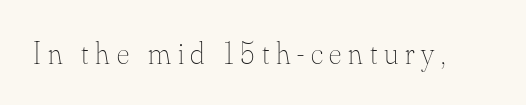
The image shows 31 px thin type, upright; set unusually wide letter spacing (+0.22 em), not underlined; medium stroke contrast and a small x-height.
